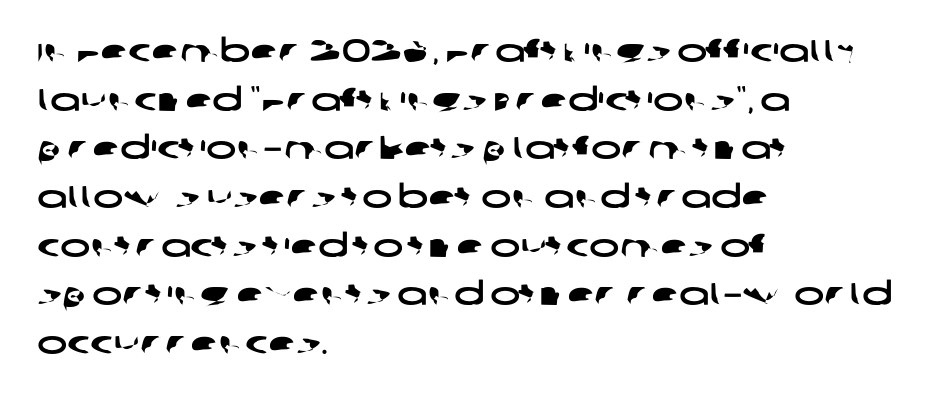
Q: Is the typeface a serif or a sans-serif typeface? A: Sans-serif.
Q: Is the text underlined? A: No.
Q: How is the paragraph aligned? A: Left-aligned.
Q: Is the spacing between letters normal or unusually wide? A: Normal.
Q: Is the spacing between lines tight, normal or loose? A: Normal.
Q: Width (condensed, normal, or wide)? A: Wide.
Q: Stroke contrast? A: Low.
Q: x-height? A: Large.
Q: Monospaced? A: No.
